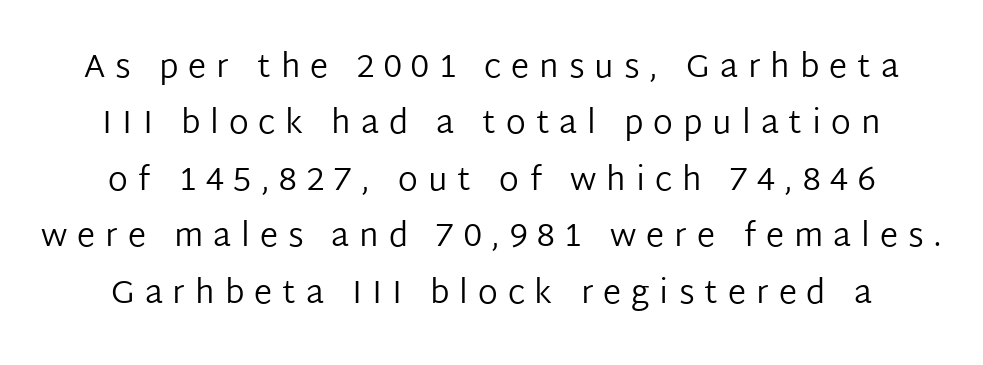
The image shows 33 px regular-weight sans-serif type, upright; set centered, line spacing 1.71x, unusually wide letter spacing (+0.3 em), not underlined; low stroke contrast and a medium x-height.
